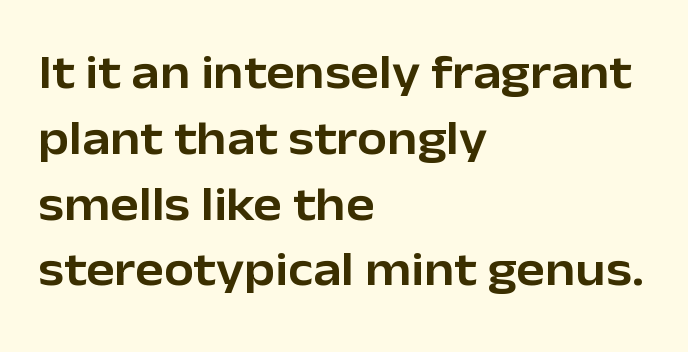
A clean baseline with only descenders dipping below it. Is the letter spacing exaggerated? No — it looks like the ordinary default. Interline gaps are of average width in this sample. Casual observation: everything's shoved over to the left. Note the varied advance widths — an 'i' is clearly narrower than an 'm'. The specimen reads as upright at a glance.
